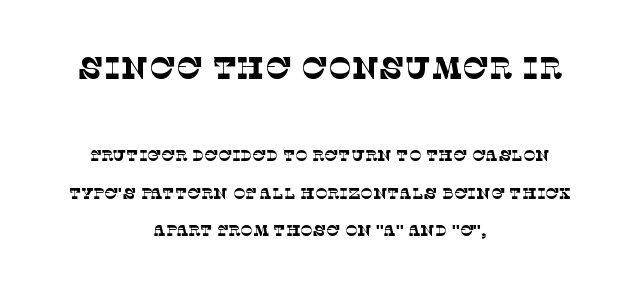
Q: Is the text bold? A: No.
Q: Is the typeface a serif or a sans-serif typeface? A: Serif.
Q: Is the text underlined? A: No.
Q: How is the paragraph aligned? A: Centered.
Q: Is the spacing between letters normal or unusually wide? A: Normal.
Q: Is the spacing between lines tight, normal or loose? A: Loose.
Q: Which block of text is set in a larger size, the first (top) or the second (bottom)? A: The first (top) one.
Q: Width (condensed, normal, or wide)? A: Normal.
Q: Stroke contrast? A: Low.
Q: x-height? A: Large.
Q: Monospaced? A: No.
